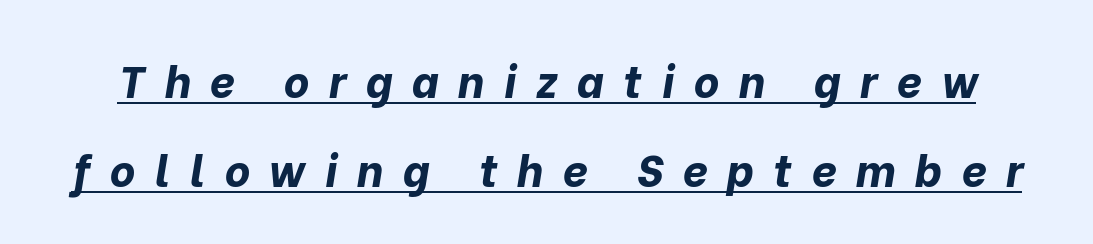
Notice how thick the strokes are: this is what a full bold looks like. Here the designer chose a conventional face with non-uniform glyph widths. You can tell it's italic because the verticals aren't actually vertical. The rendering uses the underline text-decoration. Display-style spreading of the glyphs; the letterfit is very open. Compared with typical paragraphs, the rows here are farther apart.
